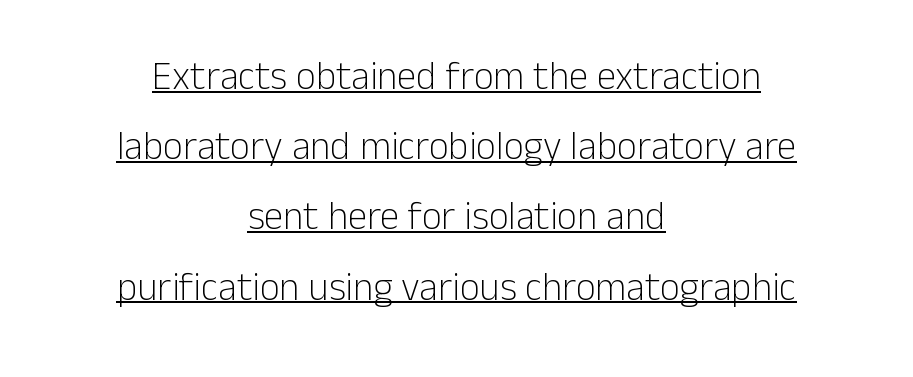
Ordinary non-slanted type is in use. Caption: face not bold, strokes unweighted. The compositor balanced each line on the midline. What kind of face is this? One without serifs — a sans. These lines are rendered in a variable-pitch font. This sample carries an underscore along the baseline area.
